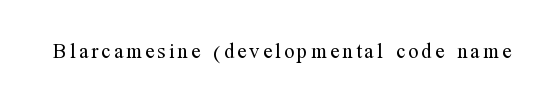
Nope, not italic — everything's standing straight. Weight: regular or lighter. This rendering features lettering with no underline.
